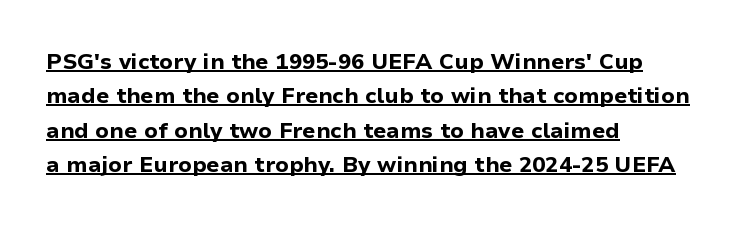
Caption: bold face, heavy strokes. You can tell it's not italic because the verticals are truly vertical. The rows are spaced the way most documents space them. This rendering leaves character spacing at its baseline value.
